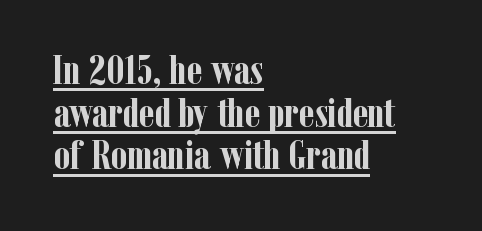
Q: Is the text bold? A: Yes.
Q: Is the text italic (slanted)? A: No, it is upright.
Q: Is the typeface a serif or a sans-serif typeface? A: Serif.
Q: Is the text underlined? A: Yes.
Q: How is the paragraph aligned? A: Left-aligned.
Q: Is the spacing between letters normal or unusually wide? A: Normal.
Q: Is the spacing between lines tight, normal or loose? A: Tight.
Q: Width (condensed, normal, or wide)? A: Condensed.
Q: Stroke contrast? A: Low.
Q: x-height? A: Medium.
Q: Monospaced? A: No.
